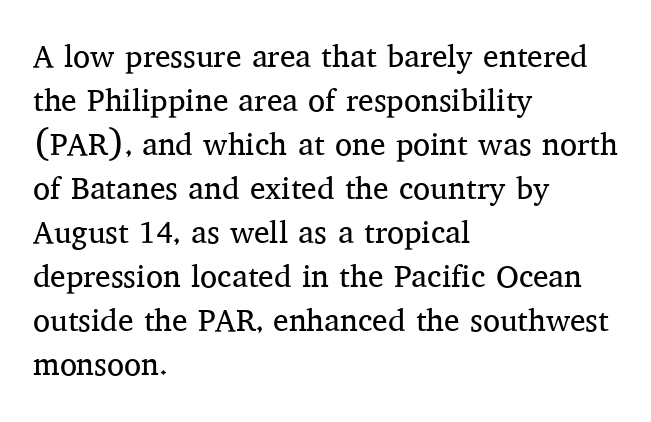
{"serif": "yes", "italic": "no", "bold": "no", "weight": "regular", "width": "normal", "stroke_contrast": "medium", "x_height": "medium", "monospaced": "no", "underline": "no", "align": "left", "line_spacing": "normal", "line_spacing_ratio": 1.42, "letter_spacing": "normal", "letter_spacing_em": 0.0, "glyph_px": 31}
